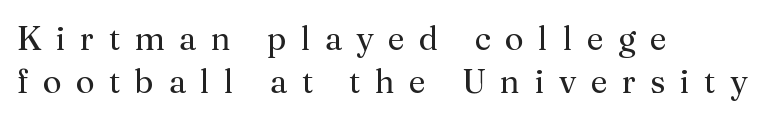
The image shows 33 px regular-weight serif type, upright; set left-aligned, normal line spacing (1.31x), unusually wide letter spacing (+0.44 em), not underlined; medium stroke contrast and a medium x-height.
